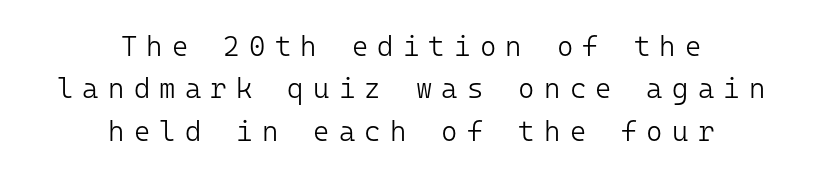
The vertical gap from one line to the next is medium. Tracking value appears strongly positive — letters spread wide. These lines stack symmetrically, like a column narrowing and widening about its center. Has an underline been added? It has not.
